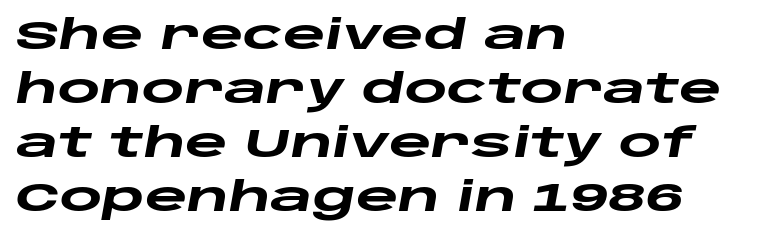
The image shows 41 px heavy, wide type, italic (leaning right); set left-aligned, normal line spacing (1.32x), normal letter spacing, not underlined; low stroke contrast and a large x-height.
